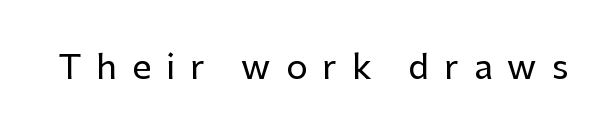
The image shows 34 px sans-serif type, upright; set unusually wide letter spacing (+0.44 em), not underlined; low stroke contrast and a medium x-height.
